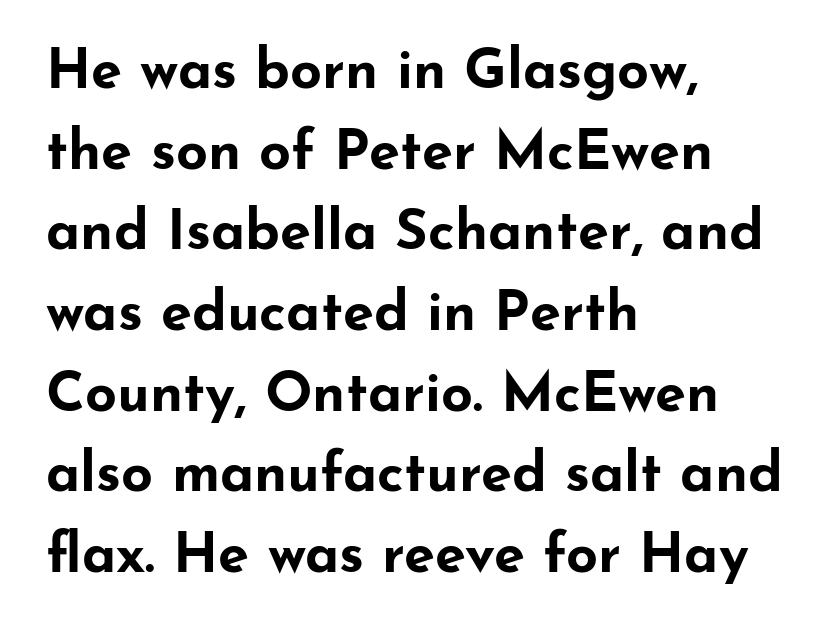
Which margin do the lines hug? The left one — the right edge is uneven. The area under the type is left untouched. Quick note: interline space is typical. You can tell it's not italic because the verticals are truly vertical.
